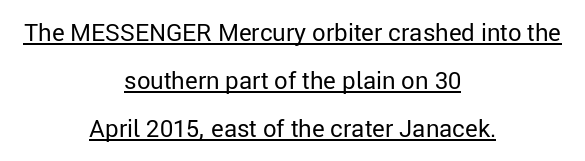
How are the letters spaced? Ordinarily, with no added tracking. Every stem runs plumb, perpendicular to the baseline. The typesetting does not lean heavy: it is not bold. This rendering uses center alignment, leaving both contours irregular but symmetric. Widely set lines give the paragraph a tall, airy silhouette. A continuous stroke trails under the words, as in a hyperlink.
